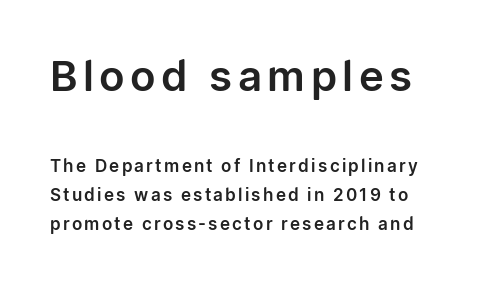
The upper block of text is set noticeably larger than the block beneath it. Is this a sans? Yes — the strokes have no serifs. The block of text has a typical density, with ordinary space between rows. The axis of the letterforms is exactly vertical. The face used here is proportionally spaced, like ordinary book or web type.
